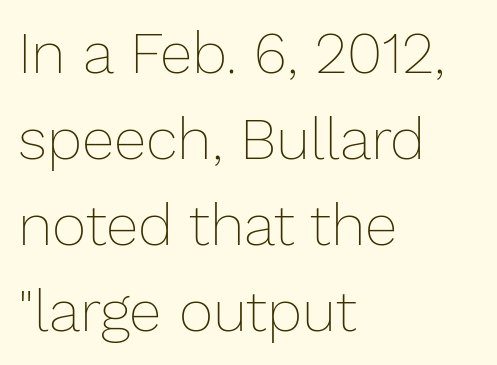
{"italic": "no", "bold": "no", "weight": "thin", "width": "normal", "stroke_contrast": "low", "x_height": "medium", "monospaced": "no", "underline": "no", "align": "left", "line_spacing": "normal", "line_spacing_ratio": 1.46, "letter_spacing": "normal", "letter_spacing_em": 0.0, "glyph_px": 59}
